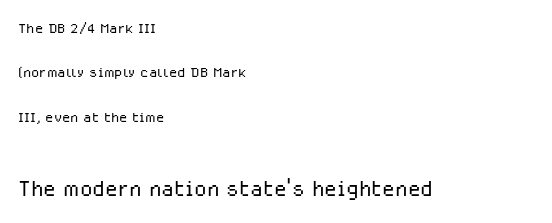
{"serif": "no", "italic": "no", "bold": "no", "weight": "light", "width": "normal", "stroke_contrast": "low", "x_height": "medium", "monospaced": "no", "underline": "no", "align": "left", "line_spacing": "loose", "line_spacing_ratio": 2.33, "letter_spacing": "normal", "letter_spacing_em": 0.0, "larger_block": "second", "size_ratio": 1.53, "glyph_px": 29}
